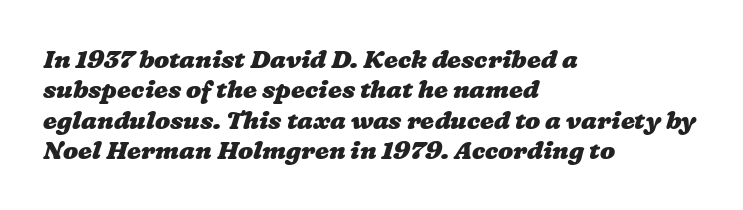
Q: Is the text bold? A: Yes.
Q: Is the text underlined? A: No.
Q: How is the paragraph aligned? A: Left-aligned.
Q: Is the spacing between letters normal or unusually wide? A: Normal.
